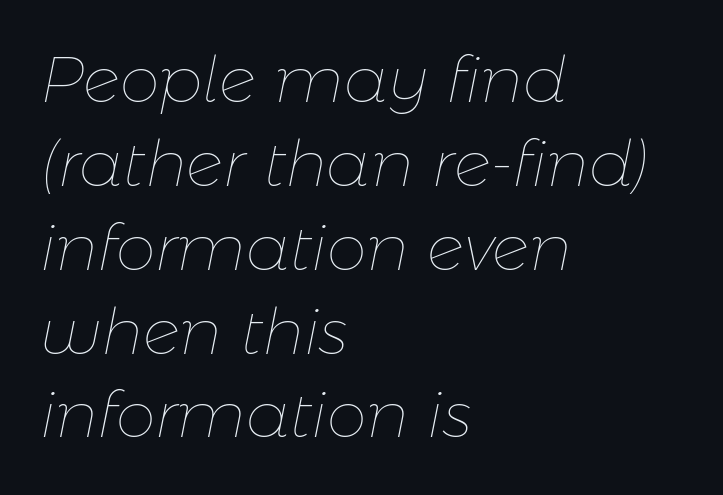
Each letter keeps its own natural width here, so spacing adapts to shape. If you drew a line through each stem, it would be angled. In terms of leading, this rendering sits right in the middle. Type without underlining. Words appear dense and cohesive because spacing is normal.
